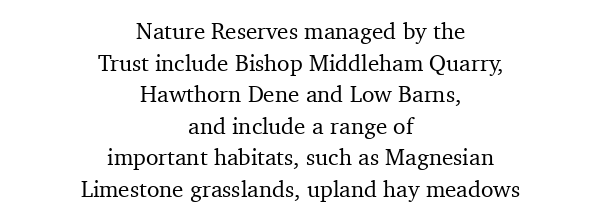
Horizontal bands of white between lines are of average thickness. Caption: multi-line text, centered on the measure. This sample uses plain, unmodified letter spacing. The glyphs are unaccompanied by any horizontal stroke below them.
